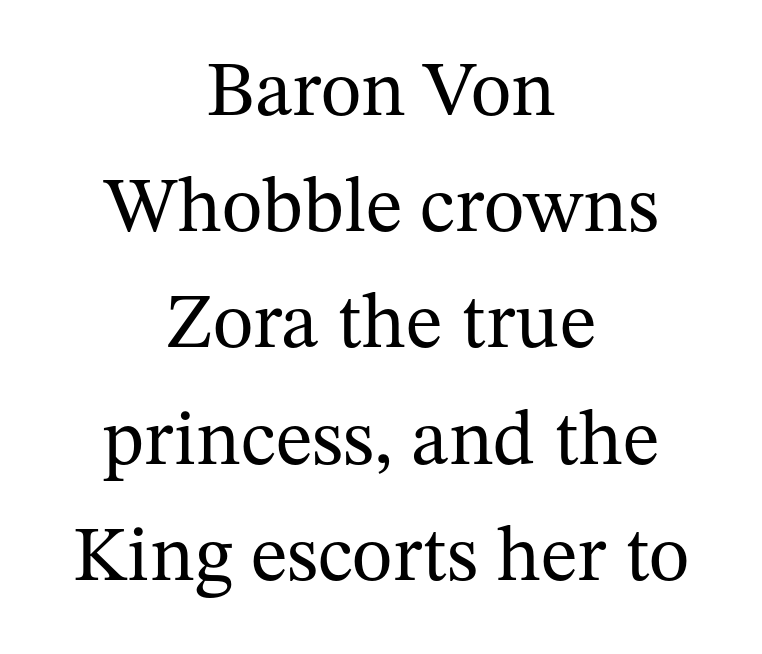
{"serif": "yes", "italic": "no", "bold": "no", "weight": "regular", "width": "normal", "stroke_contrast": "medium", "x_height": "medium", "monospaced": "no", "underline": "no", "align": "center", "line_spacing": "normal", "line_spacing_ratio": 1.49, "letter_spacing": "normal", "letter_spacing_em": 0.0, "glyph_px": 78}
